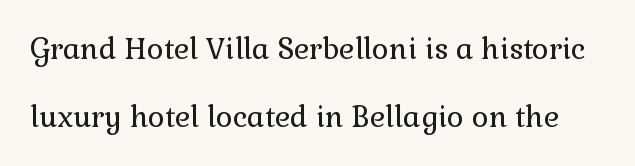
{"serif": "yes", "italic": "no", "bold": "no", "weight": "regular", "width": "normal", "x_height": "medium", "monospaced": "no", "underline": "no", "line_spacing": "loose", "line_spacing_ratio": 2.33, "letter_spacing": "normal", "letter_spacing_em": 0.0, "glyph_px": 29}
